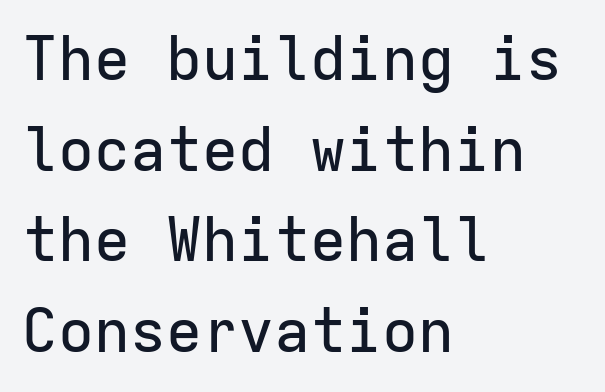
{"serif": "no", "italic": "no", "width": "normal", "stroke_contrast": "low", "x_height": "medium", "monospaced": "yes", "underline": "no", "align": "left", "line_spacing": "normal", "line_spacing_ratio": 1.51, "letter_spacing": "normal", "letter_spacing_em": 0.0, "glyph_px": 60}
